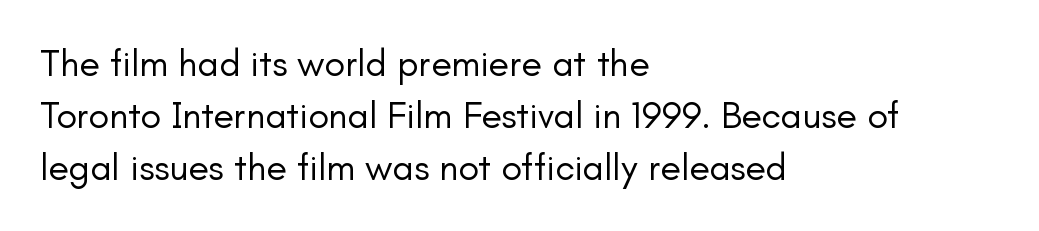
Q: Is the text bold? A: No.
Q: Is the text italic (slanted)? A: No, it is upright.
Q: Is the typeface a serif or a sans-serif typeface? A: Sans-serif.
Q: Is the text underlined? A: No.
Q: How is the paragraph aligned? A: Left-aligned.
Q: Is the spacing between letters normal or unusually wide? A: Normal.
Q: Is the spacing between lines tight, normal or loose? A: Normal.
Q: Width (condensed, normal, or wide)? A: Normal.
Q: Stroke contrast? A: Low.
Q: x-height? A: Small.
Q: Monospaced? A: No.
